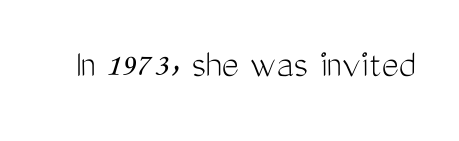
{"serif": "no", "italic": "no", "bold": "no", "weight": "light", "width": "condensed", "stroke_contrast": "medium", "x_height": "medium", "monospaced": "no", "underline": "no", "letter_spacing": "normal", "letter_spacing_em": 0.0, "glyph_px": 41}
